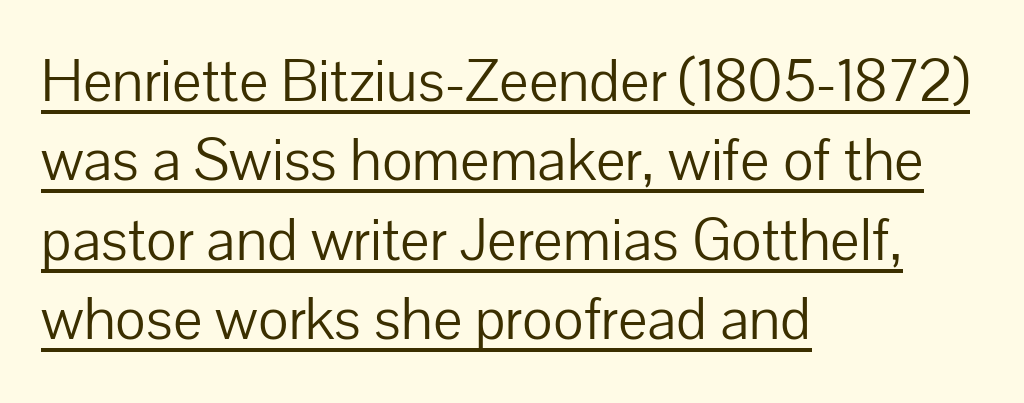
Q: Is the text bold? A: No.
Q: Is the text italic (slanted)? A: No, it is upright.
Q: Is the typeface a serif or a sans-serif typeface? A: Sans-serif.
Q: Is the text underlined? A: Yes.
Q: How is the paragraph aligned? A: Left-aligned.
Q: Is the spacing between letters normal or unusually wide? A: Normal.
Q: Is the spacing between lines tight, normal or loose? A: Normal.
Q: Width (condensed, normal, or wide)? A: Normal.
Q: Stroke contrast? A: Low.
Q: x-height? A: Medium.
Q: Monospaced? A: No.
